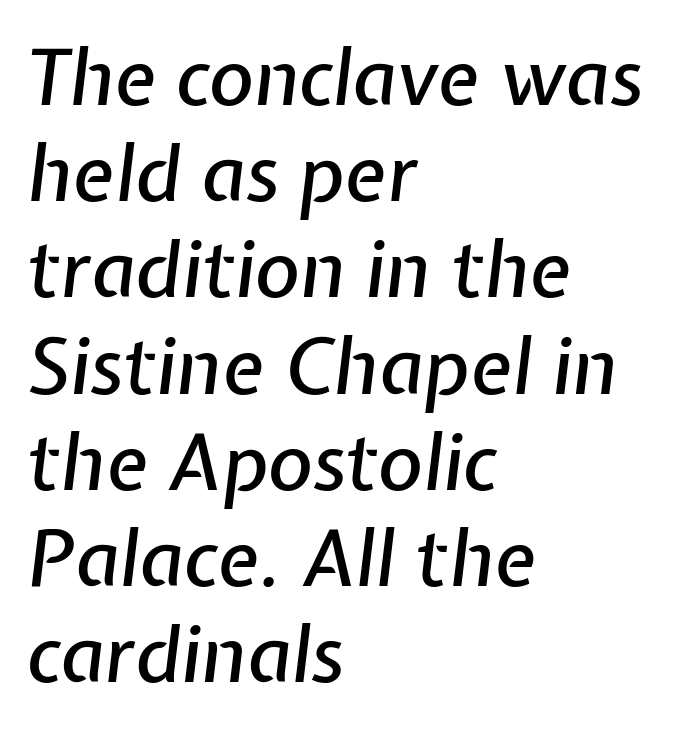
These lines keep a tight, regular rhythm from letter to letter. The lines are quadded left. The designer left line spacing at the default. Emphasis-style slanted type is in use.
